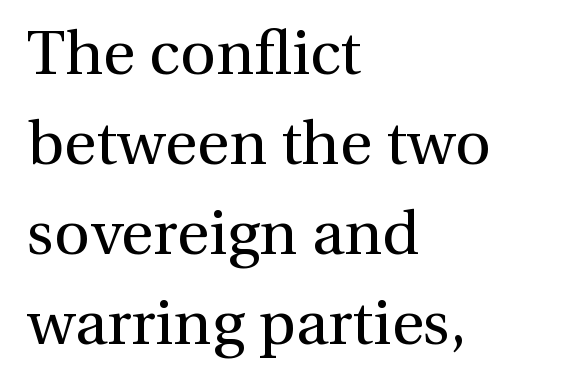
The image shows 62 px regular-weight serif type, upright; set left-aligned, normal line spacing (1.45x), normal letter spacing, not underlined; a medium x-height.
